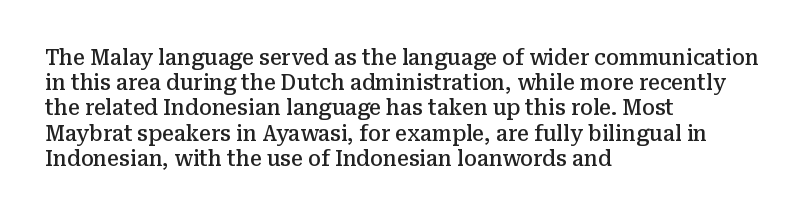
Stems and bowls a touch heavier than normal — semibold. This sample uses plain, unmodified letter spacing. The text block is weighted toward the left margin, trailing off unevenly rightward. Do the letters lean? They stand straight. Beneath every word, the page is bare.
